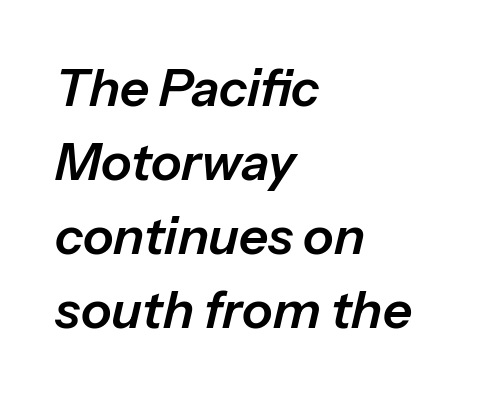
{"italic": "yes", "lean": "right", "slant_degrees": 13, "width": "normal", "stroke_contrast": "low", "x_height": "medium", "monospaced": "no", "underline": "no", "align": "left", "line_spacing": "normal", "line_spacing_ratio": 1.45, "letter_spacing": "normal", "letter_spacing_em": 0.0, "glyph_px": 51}
